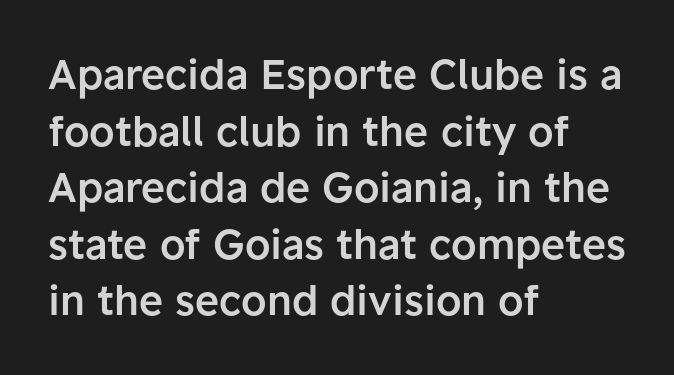
The passage shown is typeset with a sans-serif family. Italic? Not at all — the glyphs are vertical. The font is running at a semibold setting, under full bold. This sample uses plain, unmodified letter spacing. The designer left line spacing at the default. The space directly below the letters is spotless.
